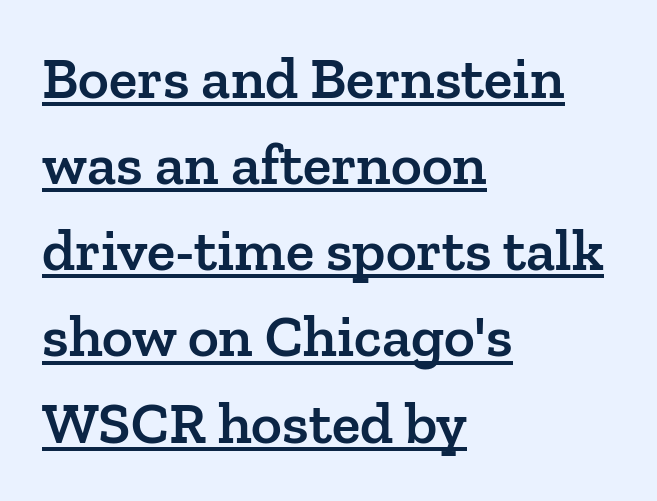
Q: Is the text bold? A: Semi-bold.
Q: Is the text italic (slanted)? A: No, it is upright.
Q: Is the typeface a serif or a sans-serif typeface? A: Serif.
Q: Is the text underlined? A: Yes.
Q: How is the paragraph aligned? A: Left-aligned.
Q: Is the spacing between letters normal or unusually wide? A: Normal.
Q: Is the spacing between lines tight, normal or loose? A: Normal.
Q: Width (condensed, normal, or wide)? A: Normal.
Q: Stroke contrast? A: Low.
Q: x-height? A: Medium.
Q: Monospaced? A: No.
